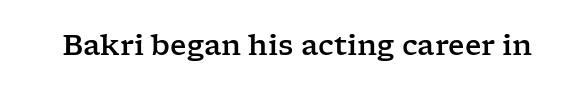
Q: Is the text italic (slanted)? A: No, it is upright.
Q: Is the typeface a serif or a sans-serif typeface? A: Serif.
Q: Is the text underlined? A: No.
Q: Is the spacing between letters normal or unusually wide? A: Normal.
Q: Width (condensed, normal, or wide)? A: Wide.
Q: Stroke contrast? A: Low.
Q: x-height? A: Medium.
Q: Monospaced? A: No.
